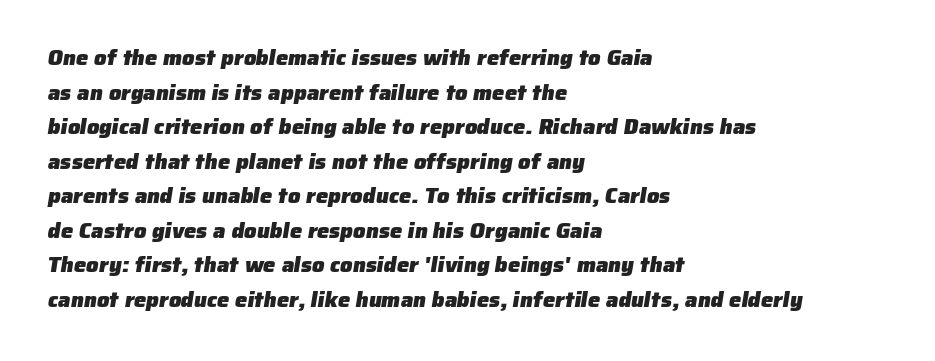
The image shows 22 px bold type; set left-aligned, normal line spacing (1.57x), normal letter spacing, not underlined.
